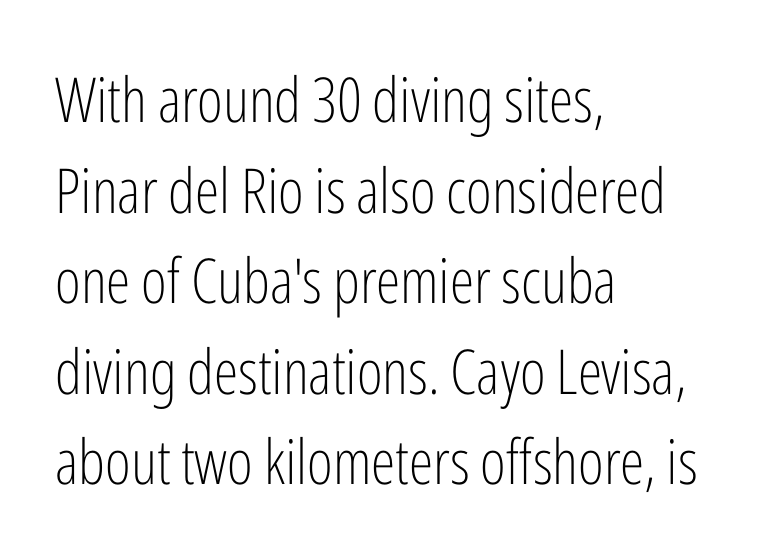
{"serif": "no", "italic": "no", "bold": "no", "weight": "light", "width": "condensed", "stroke_contrast": "low", "x_height": "medium", "monospaced": "no", "underline": "no", "align": "left", "line_spacing": "normal", "line_spacing_ratio": 1.46, "letter_spacing": "normal", "letter_spacing_em": 0.0, "glyph_px": 62}
